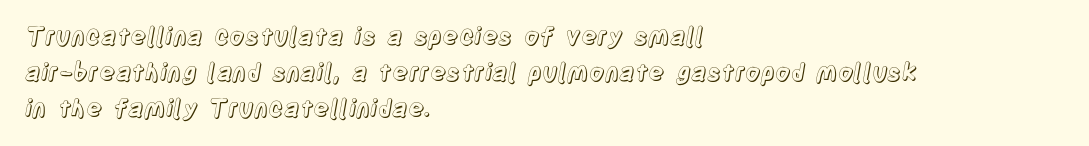
Q: Is the text italic (slanted)? A: Yes.
Q: Is the text underlined? A: No.
Q: How is the paragraph aligned? A: Left-aligned.
Q: Is the spacing between letters normal or unusually wide? A: Normal.
Q: Is the spacing between lines tight, normal or loose? A: Normal.
